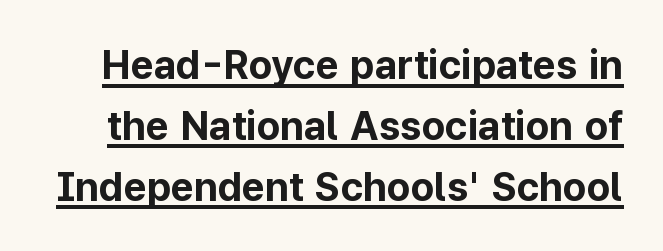
{"serif": "no", "italic": "no", "bold": "yes", "weight": "bold", "width": "normal", "stroke_contrast": "low", "x_height": "medium", "monospaced": "no", "underline": "yes", "line_spacing": "normal", "line_spacing_ratio": 1.52, "letter_spacing": "normal", "letter_spacing_em": 0.0, "glyph_px": 40}
